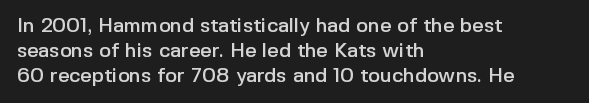
{"italic": "no", "underline": "no", "align": "left", "line_spacing": "normal", "line_spacing_ratio": 1.25, "letter_spacing": "normal", "letter_spacing_em": 0.0, "glyph_px": 20}
